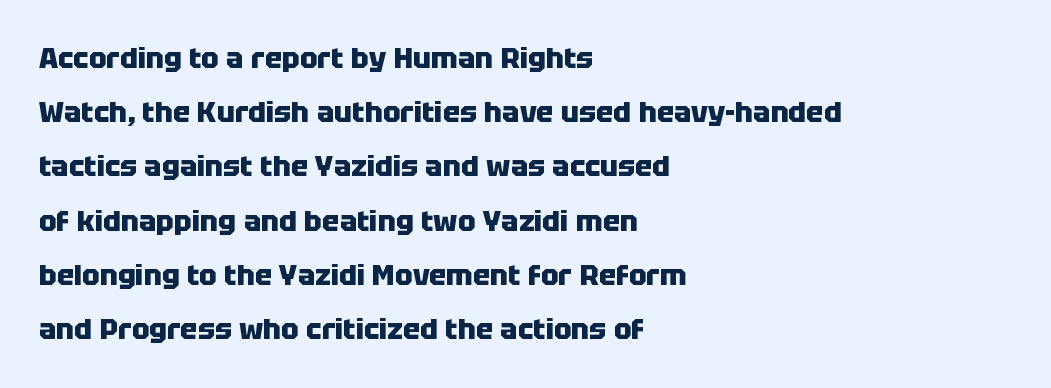
{"serif": "no", "italic": "no", "bold": "yes", "weight": "heavy", "width": "normal", "stroke_contrast": "low", "x_height": "large", "monospaced": "no", "underline": "no", "align": "left", "line_spacing_ratio": 1.87, "letter_spacing": "normal", "letter_spacing_em": 0.0, "glyph_px": 29}
